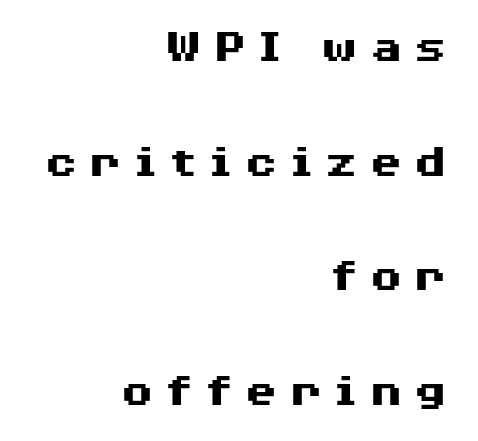
Where is the straight margin? On the right. Strokes here are thick enough to call this a true bold. In terms of letterspacing, this is a distinctly airy, spread setting. Only glyphs here, with clear space below each row.
